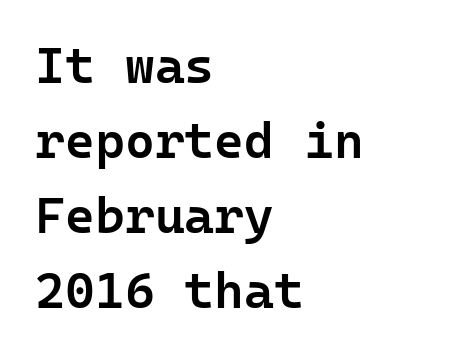
Q: Is the text bold? A: Semi-bold.
Q: Is the text italic (slanted)? A: No, it is upright.
Q: Is the typeface a serif or a sans-serif typeface? A: Sans-serif.
Q: Is the text underlined? A: No.
Q: How is the paragraph aligned? A: Left-aligned.
Q: Is the spacing between letters normal or unusually wide? A: Normal.
Q: Is the spacing between lines tight, normal or loose? A: Normal.
Q: Width (condensed, normal, or wide)? A: Normal.
Q: Stroke contrast? A: Low.
Q: x-height? A: Medium.
